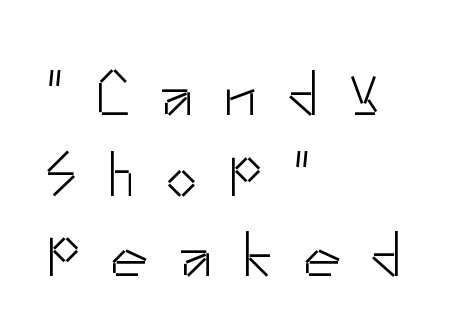
Nobody drew a line under any word here. Leftover space on each line is placed entirely after the last word. Proportional: the letters do not fall into vertical columns. Nothing sits at the stroke ends, so this counts as sans-serif. The rendering inserts visible extra space after every character.
